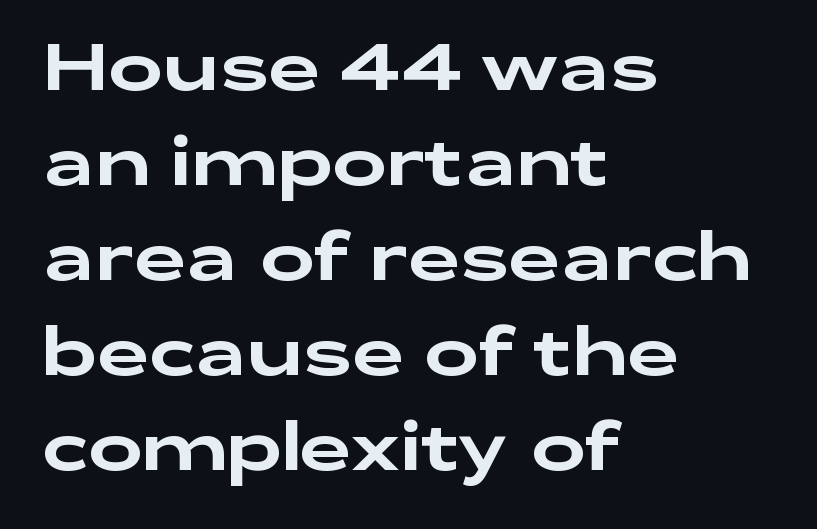
The image shows 65 px wide sans-serif type, upright; set left-aligned, normal line spacing (1.46x), normal letter spacing, not underlined; low stroke contrast and a medium x-height.
